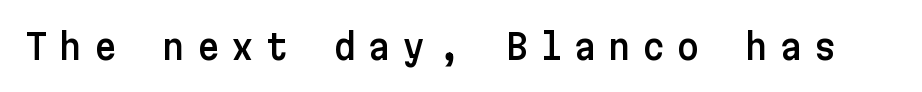
{"serif": "no", "italic": "no", "width": "normal", "stroke_contrast": "low", "x_height": "medium", "underline": "no", "letter_spacing": "wide", "letter_spacing_em": 0.33, "glyph_px": 35}
